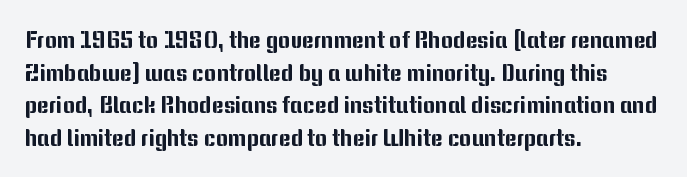
The image shows 23 px text type, upright; set left-aligned, normal line spacing (1.42x), normal letter spacing, not underlined.
